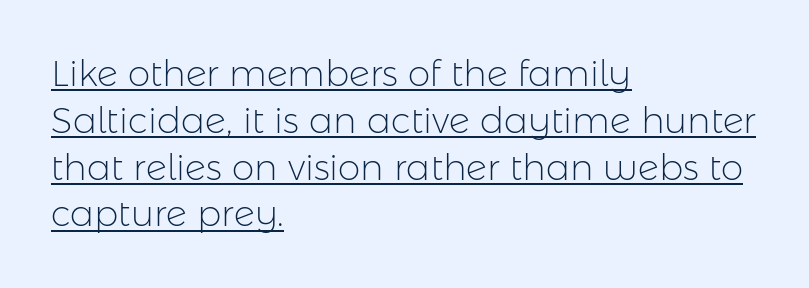
The image shows 36 px light sans-serif type, upright; set left-aligned, normal line spacing (1.3x), normal letter spacing, underlined; low stroke contrast and a medium x-height.
